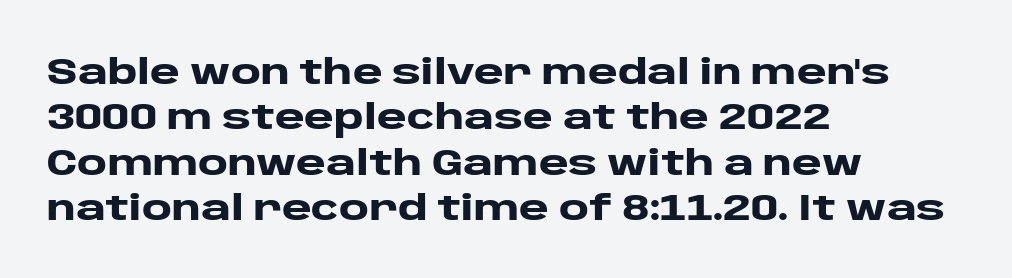
{"serif": "no", "italic": "no", "bold": "yes", "weight": "heavy", "width": "wide", "stroke_contrast": "low", "x_height": "large", "monospaced": "no", "underline": "no", "align": "left", "line_spacing": "normal", "line_spacing_ratio": 1.26, "letter_spacing": "normal", "letter_spacing_em": 0.0, "glyph_px": 36}
